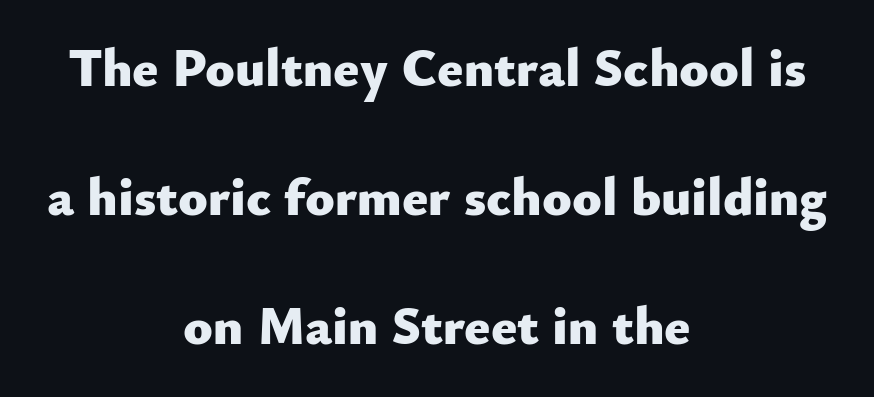
The image shows 54 px heavy sans-serif type, upright; set centered, loose line spacing (2.39x), normal letter spacing, not underlined; low stroke contrast and a small x-height.
